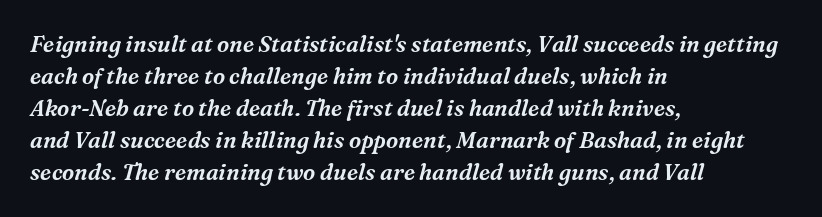
The rendering keeps characters at their native spacing. There's an unmistakable incline to the writing here. A clean baseline with only descenders dipping below it. If you drew a ruler down the left edge, every line would touch it.
